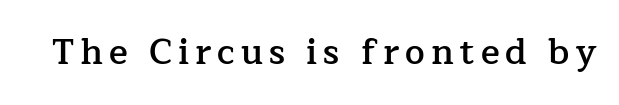
The image shows 35 px semibold serif type, upright; set not underlined; low stroke contrast and a medium x-height.
